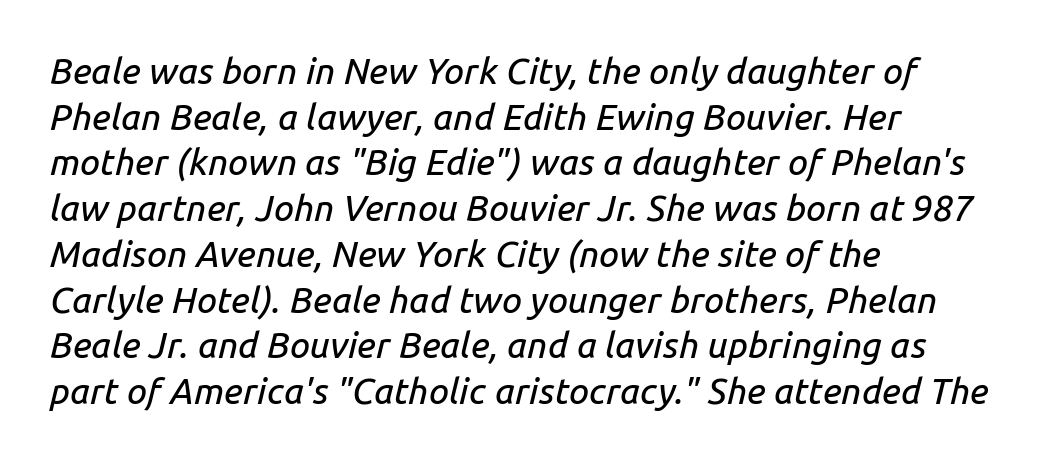
{"italic": "yes", "lean": "right", "slant_degrees": 14, "width": "normal", "stroke_contrast": "low", "x_height": "medium", "monospaced": "no", "underline": "no", "align": "left", "line_spacing": "normal", "line_spacing_ratio": 1.27, "letter_spacing": "normal", "letter_spacing_em": 0.0, "glyph_px": 36}
